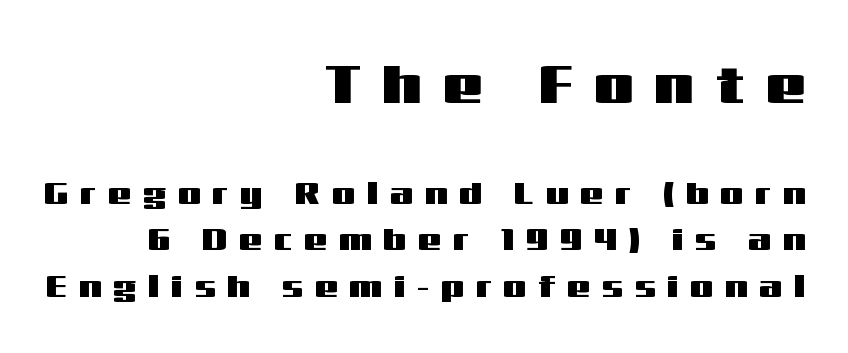
Unlike a traditional serif, this face leaves its strokes unadorned. The passage is arranged like a letterhead date or caption credit — flush right. Posture: straight, roman, zero tilt. There is plenty of visible air inserted between adjacent glyphs. Descender tails drop into unmarked territory.
